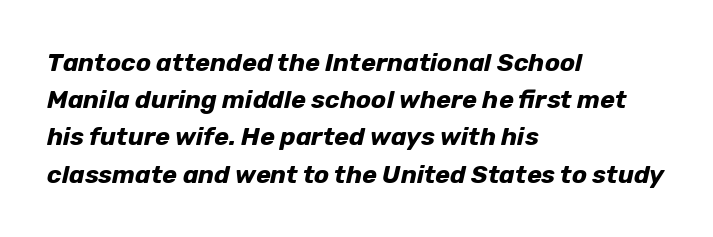
{"italic": "yes", "lean": "right", "slant_degrees": 12, "bold": "yes", "underline": "no", "align": "left", "line_spacing": "normal", "line_spacing_ratio": 1.49, "letter_spacing": "normal", "letter_spacing_em": 0.0, "glyph_px": 25}
